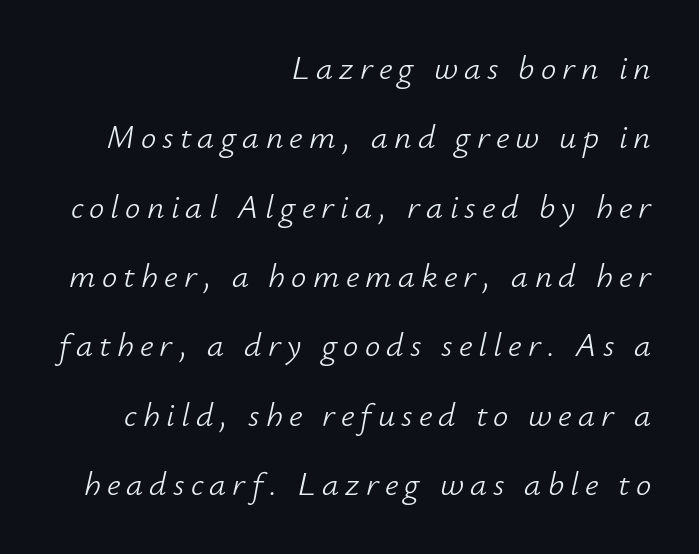
The image shows 34 px light type, italic (leaning right); set right-aligned, loose line spacing (2.04x), not underlined; low stroke contrast and a small x-height.
